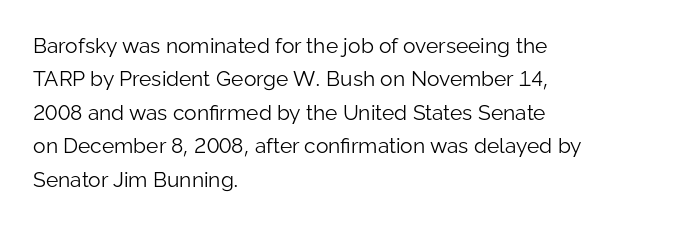
{"italic": "no", "bold": "no", "underline": "no", "align": "left", "line_spacing": "normal", "line_spacing_ratio": 1.59, "letter_spacing": "normal", "letter_spacing_em": 0.0, "glyph_px": 21}
